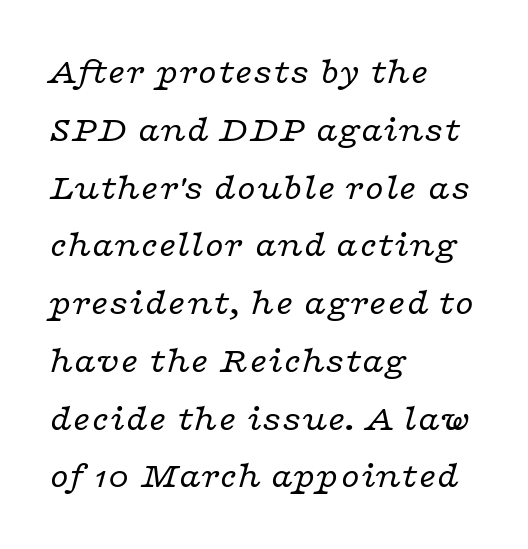
Q: Is the text bold? A: No.
Q: Is the text italic (slanted)? A: Yes, it leans right by about 16 degrees.
Q: Is the typeface a serif or a sans-serif typeface? A: Serif.
Q: Is the text underlined? A: No.
Q: How is the paragraph aligned? A: Left-aligned.
Q: Is the spacing between letters normal or unusually wide? A: Normal.
Q: Is the spacing between lines tight, normal or loose? A: Normal.
Q: Width (condensed, normal, or wide)? A: Wide.
Q: Stroke contrast? A: Low.
Q: x-height? A: Medium.
Q: Monospaced? A: No.
